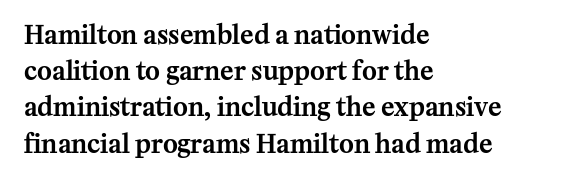
The image shows 25 px text type, upright; set left-aligned, normal line spacing (1.45x), normal letter spacing, not underlined.
